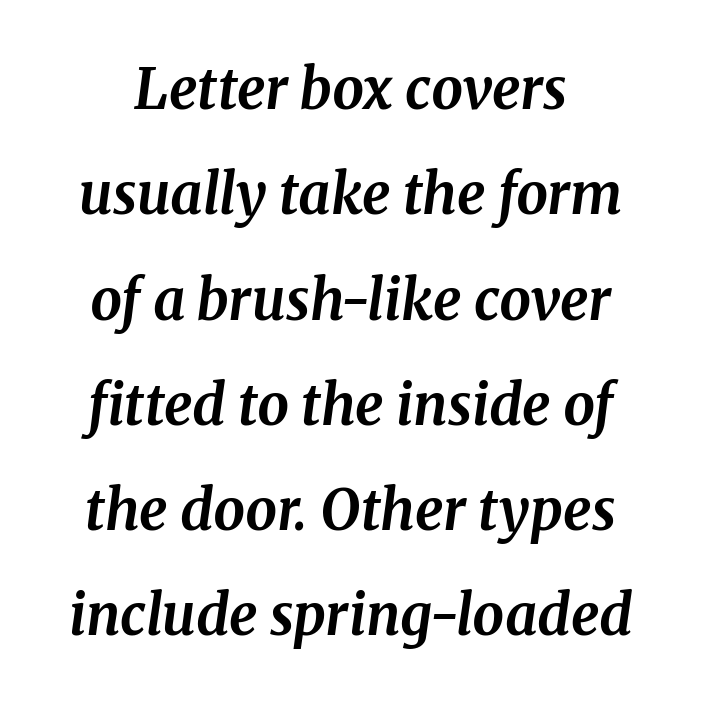
Q: Is the text bold? A: Yes.
Q: Is the text italic (slanted)? A: Yes, it leans right by about 8 degrees.
Q: Is the typeface a serif or a sans-serif typeface? A: Serif.
Q: Is the text underlined? A: No.
Q: Is the spacing between letters normal or unusually wide? A: Normal.
Q: Width (condensed, normal, or wide)? A: Normal.
Q: Stroke contrast? A: Medium.
Q: x-height? A: Medium.
Q: Monospaced? A: No.
